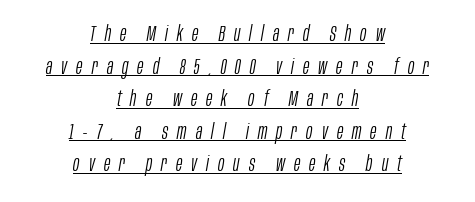
Q: Is the text bold? A: No.
Q: Is the text italic (slanted)? A: Yes, it leans right by about 10 degrees.
Q: Is the text underlined? A: Yes.
Q: How is the paragraph aligned? A: Centered.
Q: Is the spacing between letters normal or unusually wide? A: Unusually wide.
Q: Is the spacing between lines tight, normal or loose? A: Normal.
